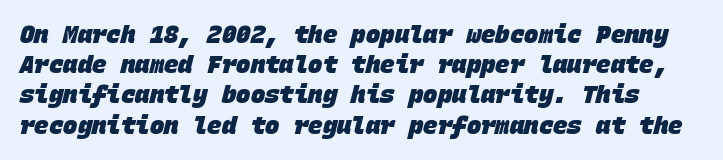
{"bold": "yes", "underline": "no", "line_spacing": "normal", "line_spacing_ratio": 1.26, "letter_spacing": "normal", "letter_spacing_em": 0.0, "glyph_px": 24}
